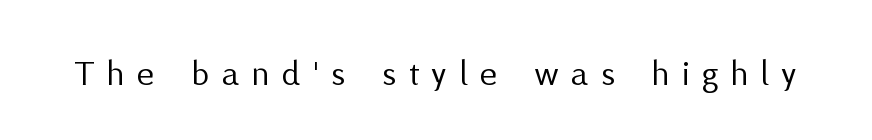
The image shows 37 px regular-weight sans-serif type, upright; set unusually wide letter spacing (+0.35 em), not underlined; medium stroke contrast and a medium x-height.
